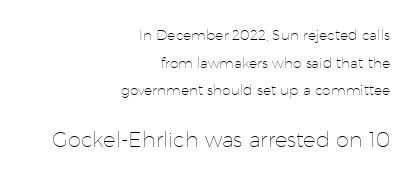
The image shows 21 px text type, upright; set right-aligned, loose line spacing (1.98x), normal letter spacing, not underlined; the second (bottom) block is 1.5x larger.
